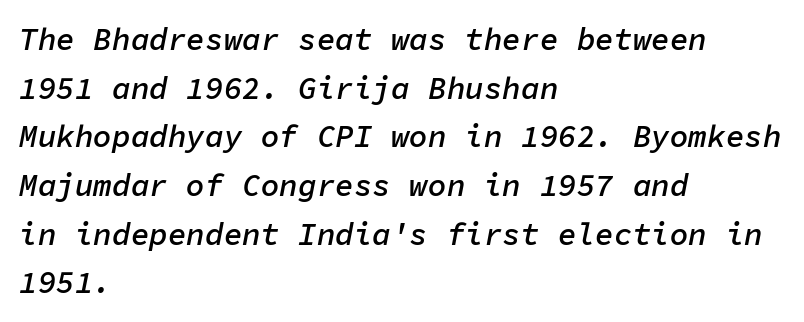
Does the lettering tilt? It does — this is italic. Words appear dense and cohesive because spacing is normal. Every character here occupies the same horizontal width, giving the sample a typewriter-like rhythm. This sample keeps an unexceptional amount of space between lines.
